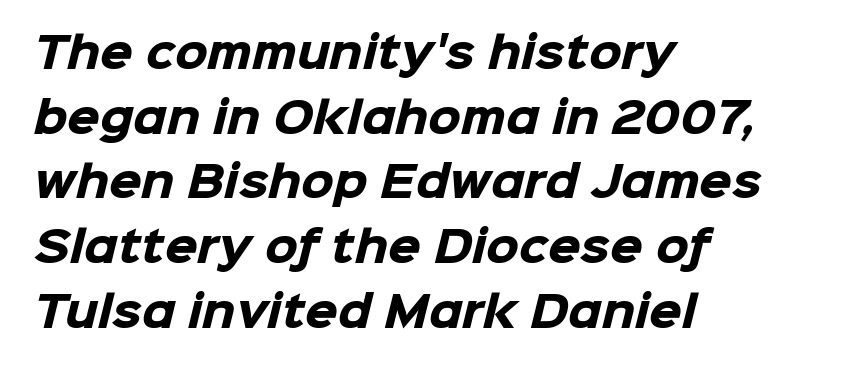
The image shows 42 px heavy sans-serif type; set left-aligned, normal line spacing (1.54x), normal letter spacing, not underlined; low stroke contrast and a medium x-height.
